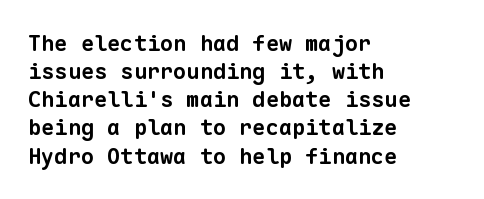
{"bold": "yes", "underline": "no", "align": "left", "line_spacing": "normal", "line_spacing_ratio": 1.28, "letter_spacing": "normal", "letter_spacing_em": 0.0, "glyph_px": 22}
